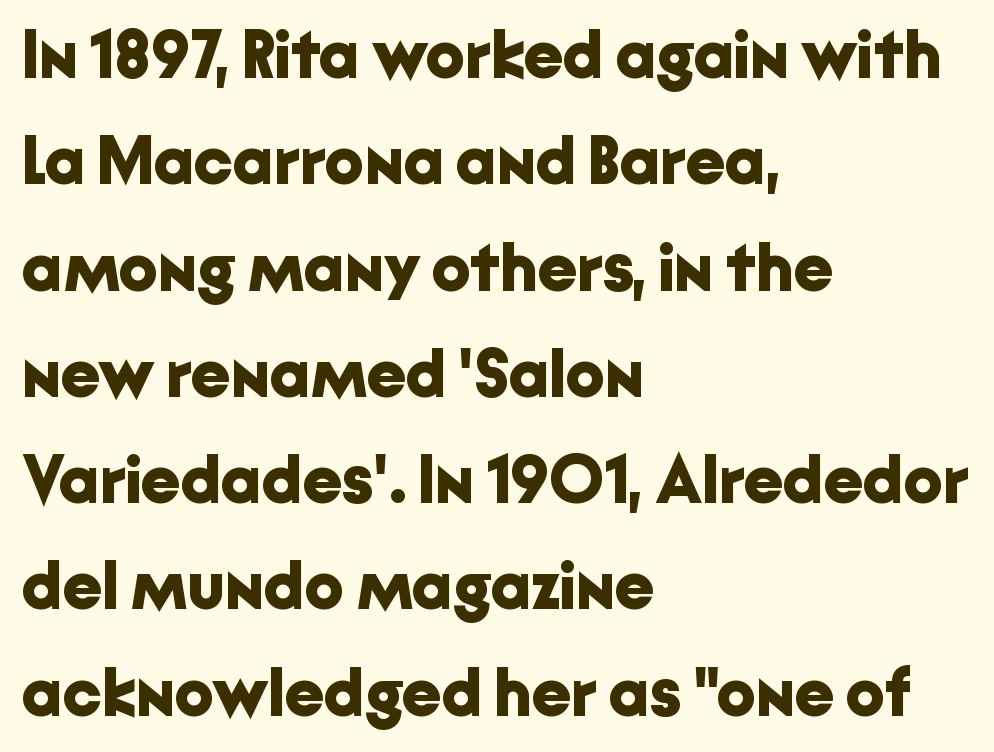
Q: Is the text bold? A: Yes.
Q: Is the text italic (slanted)? A: No, it is upright.
Q: Is the typeface a serif or a sans-serif typeface? A: Sans-serif.
Q: Is the text underlined? A: No.
Q: How is the paragraph aligned? A: Left-aligned.
Q: Is the spacing between letters normal or unusually wide? A: Normal.
Q: Is the spacing between lines tight, normal or loose? A: Normal.
Q: Width (condensed, normal, or wide)? A: Normal.
Q: Stroke contrast? A: Low.
Q: x-height? A: Medium.
Q: Monospaced? A: No.
